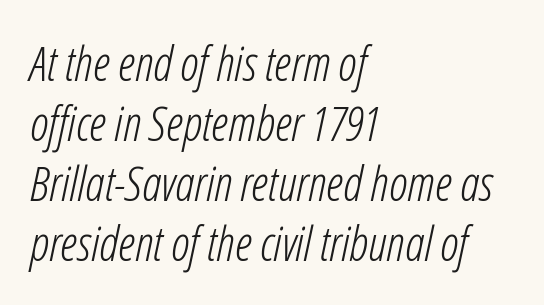
The image shows 48 px light, condensed type, italic (leaning right); set left-aligned, normal line spacing (1.25x), normal letter spacing, not underlined; low stroke contrast and a medium x-height.
